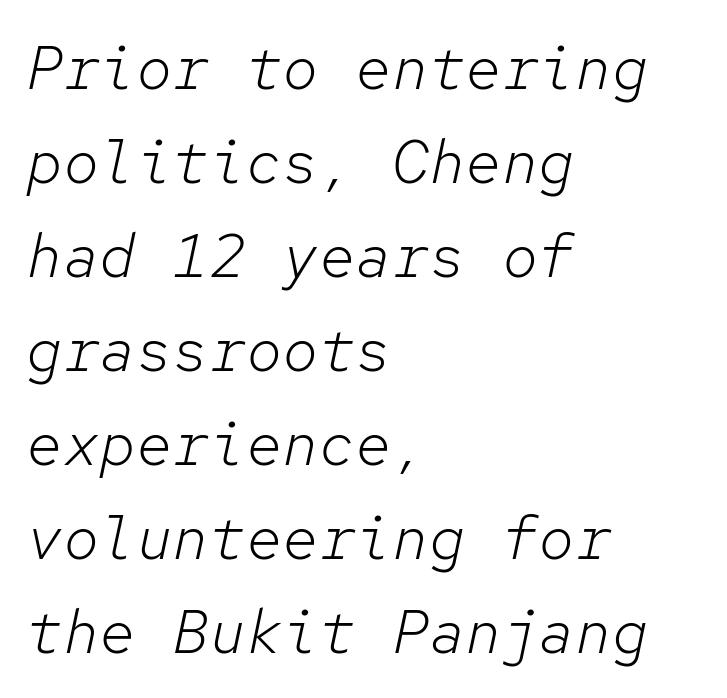
{"italic": "yes", "lean": "right", "slant_degrees": 12, "bold": "no", "weight": "light", "width": "normal", "stroke_contrast": "low", "x_height": "medium", "monospaced": "yes", "underline": "no", "align": "left", "line_spacing": "normal", "line_spacing_ratio": 1.54, "letter_spacing": "normal", "letter_spacing_em": 0.0, "glyph_px": 61}
